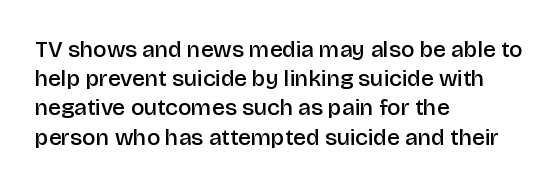
Q: Is the text bold? A: Semi-bold.
Q: Is the text italic (slanted)? A: No, it is upright.
Q: Is the text underlined? A: No.
Q: How is the paragraph aligned? A: Left-aligned.
Q: Is the spacing between letters normal or unusually wide? A: Normal.
Q: Is the spacing between lines tight, normal or loose? A: Normal.
